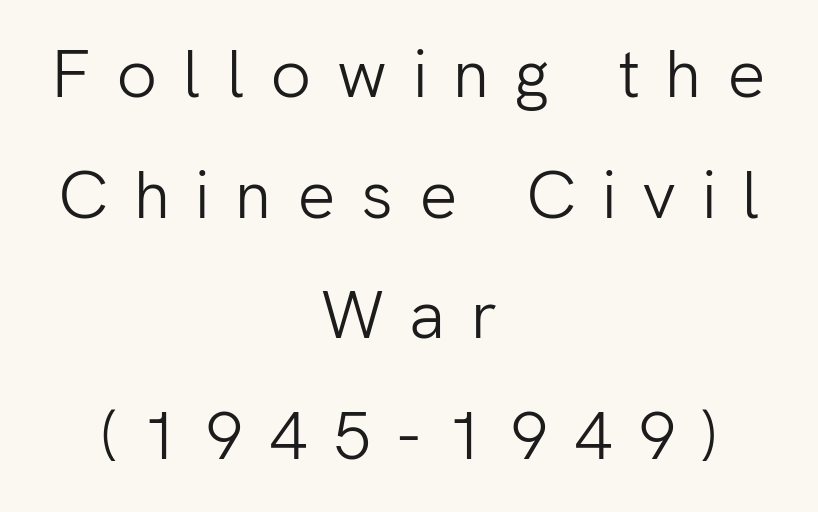
Q: Is the text bold? A: No.
Q: Is the text italic (slanted)? A: No, it is upright.
Q: Is the typeface a serif or a sans-serif typeface? A: Sans-serif.
Q: Is the text underlined? A: No.
Q: How is the paragraph aligned? A: Centered.
Q: Is the spacing between letters normal or unusually wide? A: Unusually wide.
Q: Width (condensed, normal, or wide)? A: Normal.
Q: Stroke contrast? A: Low.
Q: x-height? A: Medium.
Q: Monospaced? A: No.
